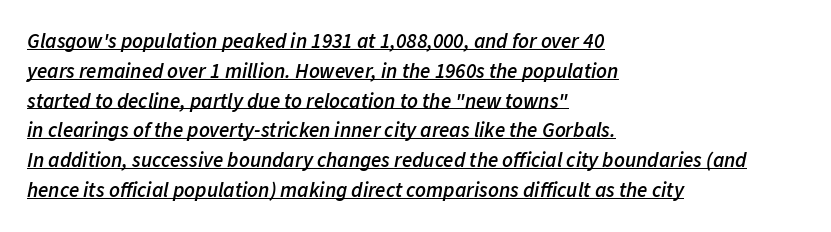
Every word sits above its own underline. An italicized treatment has been applied to the whole sample. Inter-character spacing is left at the font's built-in metrics. This is the in-between weight designers call semibold or demi. Rows of type keep a routine distance in the vertical direction.
